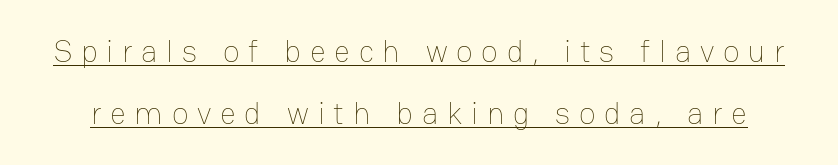
Q: Is the text bold? A: No.
Q: Is the text italic (slanted)? A: No, it is upright.
Q: Is the text underlined? A: Yes.
Q: Is the spacing between letters normal or unusually wide? A: Unusually wide.
Q: Is the spacing between lines tight, normal or loose? A: Loose.
Q: Width (condensed, normal, or wide)? A: Normal.
Q: Stroke contrast? A: Low.
Q: x-height? A: Medium.
Q: Monospaced? A: No.
